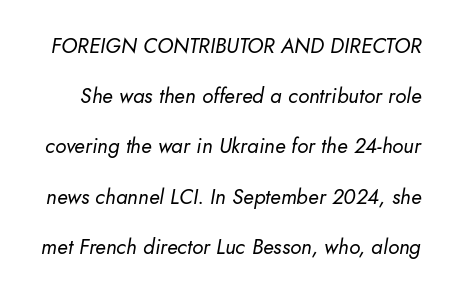
The image shows 21 px text type, italic (leaning right); set loose line spacing (2.39x), normal letter spacing, not underlined.
